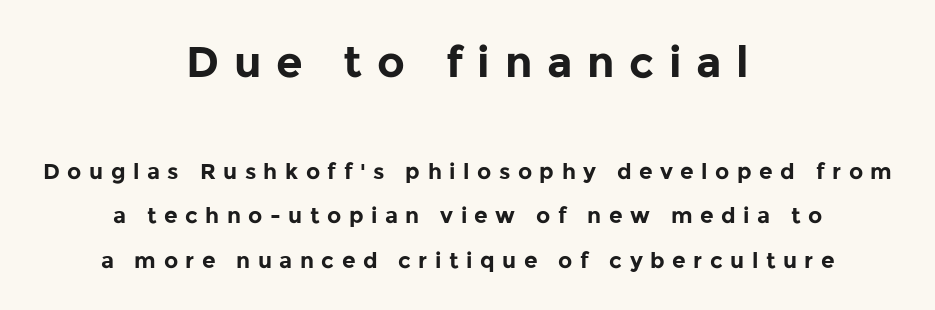
Q: Is the text bold? A: Yes.
Q: Is the text italic (slanted)? A: No, it is upright.
Q: Is the typeface a serif or a sans-serif typeface? A: Sans-serif.
Q: Is the text underlined? A: No.
Q: How is the paragraph aligned? A: Centered.
Q: Is the spacing between letters normal or unusually wide? A: Unusually wide.
Q: Is the spacing between lines tight, normal or loose? A: Loose.
Q: Which block of text is set in a larger size, the first (top) or the second (bottom)? A: The first (top) one.
Q: Width (condensed, normal, or wide)? A: Normal.
Q: Stroke contrast? A: Low.
Q: x-height? A: Medium.
Q: Monospaced? A: No.
